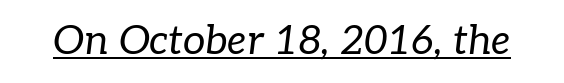
Q: Is the text bold? A: No.
Q: Is the text italic (slanted)? A: Yes, it leans right by about 7 degrees.
Q: Is the typeface a serif or a sans-serif typeface? A: Serif.
Q: Is the text underlined? A: Yes.
Q: Is the spacing between letters normal or unusually wide? A: Normal.
Q: Width (condensed, normal, or wide)? A: Normal.
Q: Stroke contrast? A: Low.
Q: x-height? A: Medium.
Q: Monospaced? A: No.
